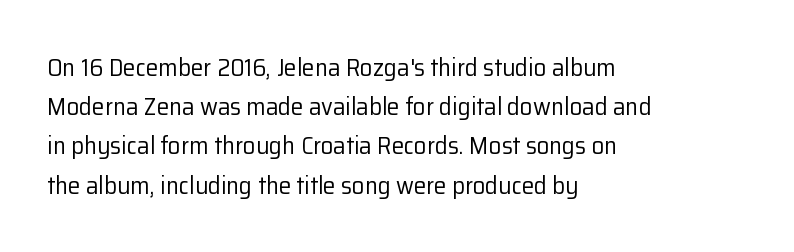
Q: Is the text bold? A: No.
Q: Is the text italic (slanted)? A: No, it is upright.
Q: Is the text underlined? A: No.
Q: How is the paragraph aligned? A: Left-aligned.
Q: Is the spacing between letters normal or unusually wide? A: Normal.
Q: Is the spacing between lines tight, normal or loose? A: Normal.
